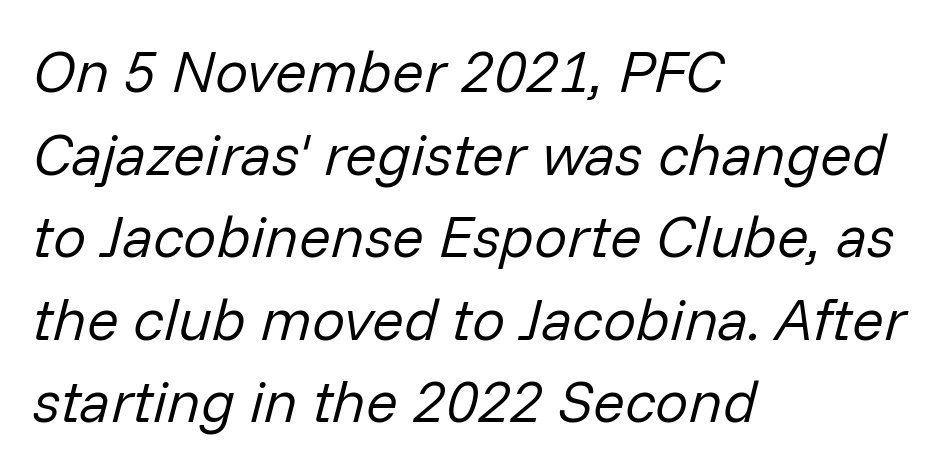
Letter spacing: default. Here the designer chose a conventional face with non-uniform glyph widths. Regarding leading, the lines here are spaced in the standard way. Letters rest on an invisible, unmarked baseline. The cut favours lightness, reaching ordinary text weight at its darkest.
